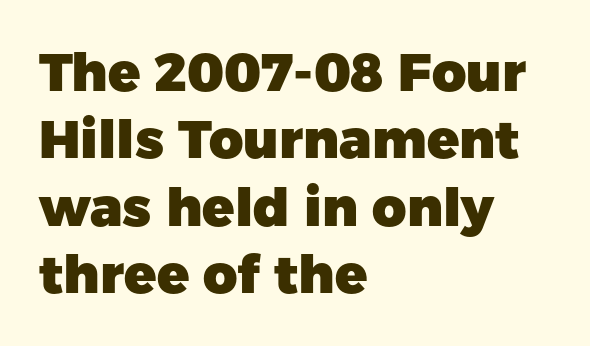
Baseline-to-baseline distance is the conventional proportion of letter height. The rendering keeps characters at their native spacing. Weight: bold. When letters stand straight like this, we call the style roman or upright. These lines are composed in type without serifs. The compositor pushed each line to the left boundary.
